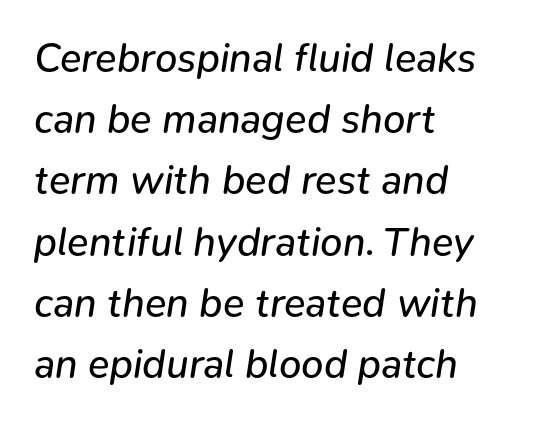
Q: Is the text bold? A: No.
Q: Is the text italic (slanted)? A: Yes, it leans right by about 9 degrees.
Q: Is the text underlined? A: No.
Q: How is the paragraph aligned? A: Left-aligned.
Q: Is the spacing between letters normal or unusually wide? A: Normal.
Q: Is the spacing between lines tight, normal or loose? A: Normal.
Q: Width (condensed, normal, or wide)? A: Normal.
Q: Stroke contrast? A: Low.
Q: x-height? A: Medium.
Q: Monospaced? A: No.
